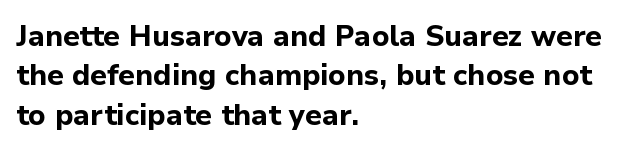
Ordinary non-slanted type is in use. A bare baseline throughout the passage. You could not count columns in this text — the font is proportionally spaced. The letters carry no serifs — their stems end cleanly without finishing strokes. Heavy, bold letterforms. Leading: standard.
